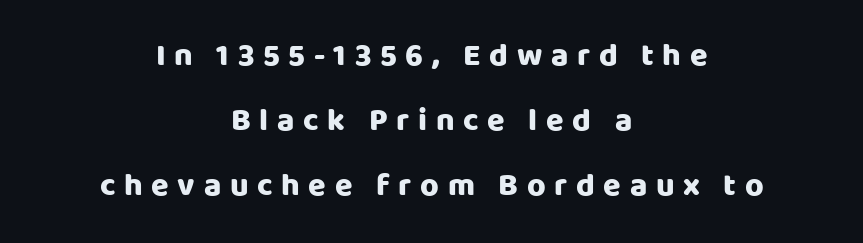
Each row of text sits above clean, open space. How are the letters spaced? Widely, with obvious added tracking. The glyphs in this specimen are sans serif. Character widths vary here, with narrow letters taking less room than wide ones. Is there much room between lines? Yes — plenty of vertical air separates them. Alignment: centered.
